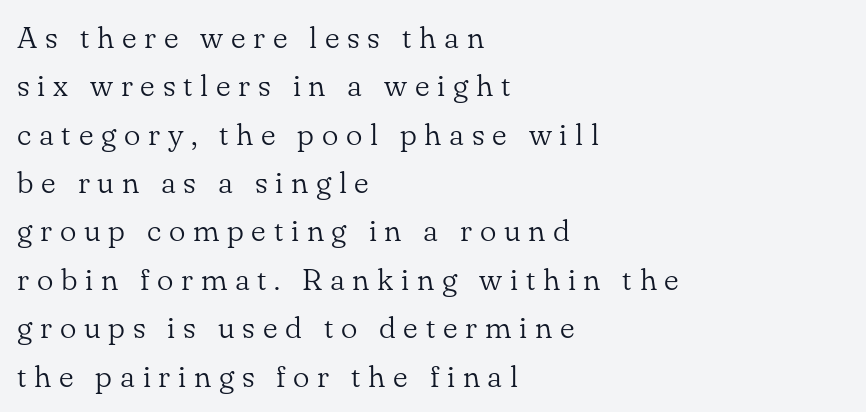
Q: Is the text bold? A: No.
Q: Is the text italic (slanted)? A: No, it is upright.
Q: Is the typeface a serif or a sans-serif typeface? A: Serif.
Q: Is the text underlined? A: No.
Q: How is the paragraph aligned? A: Left-aligned.
Q: Is the spacing between letters normal or unusually wide? A: Unusually wide.
Q: Is the spacing between lines tight, normal or loose? A: Normal.
Q: Width (condensed, normal, or wide)? A: Normal.
Q: Stroke contrast? A: Low.
Q: x-height? A: Small.
Q: Monospaced? A: No.
